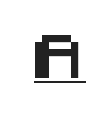
The image shows 36 px sans-serif type, upright; set underlined; medium stroke contrast and a large x-height.
